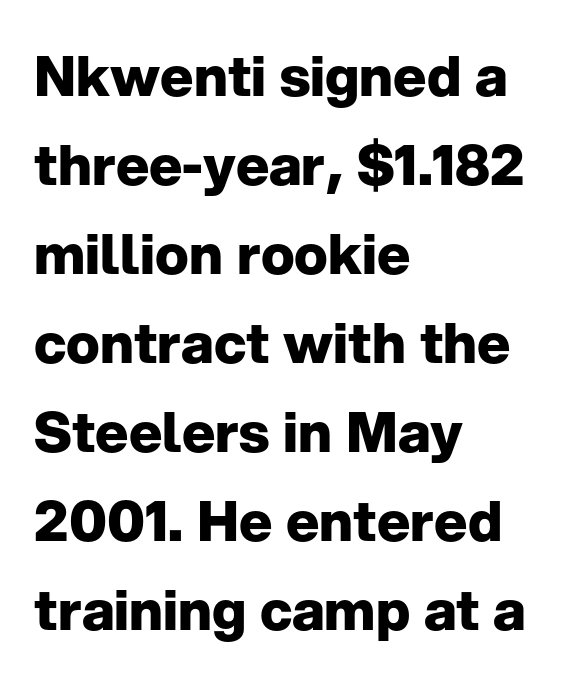
The image shows 56 px heavy sans-serif type, upright; set left-aligned, normal line spacing (1.59x), normal letter spacing, not underlined; low stroke contrast and a medium x-height.
